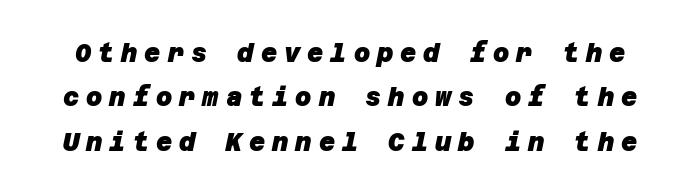
The image shows 25 px bold type; set line spacing 1.78x, unusually wide letter spacing (+0.28 em), not underlined.
